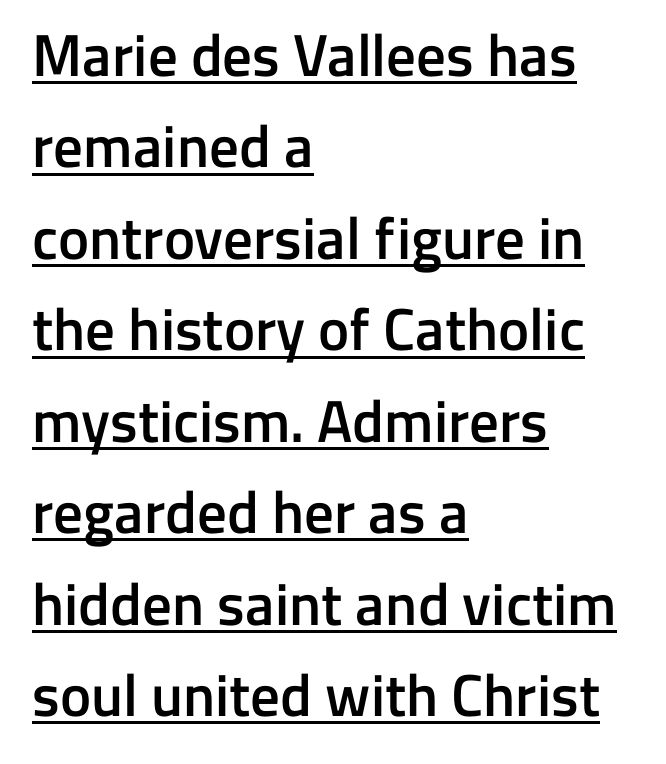
The image shows 59 px semibold sans-serif type, upright; set left-aligned, normal line spacing (1.55x), normal letter spacing, underlined; low stroke contrast and a medium x-height.
